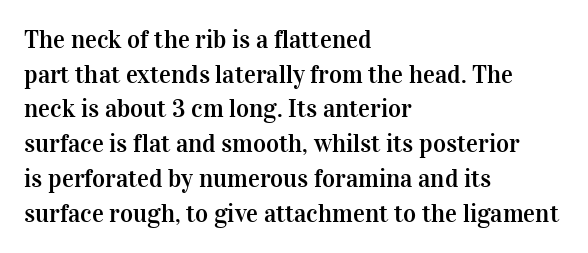
{"italic": "no", "underline": "no", "align": "left", "line_spacing": "normal", "line_spacing_ratio": 1.39, "letter_spacing": "normal", "letter_spacing_em": 0.0, "glyph_px": 25}
